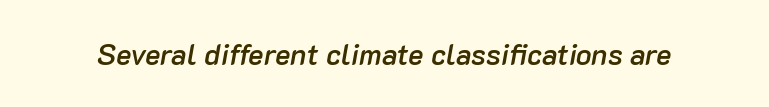
Q: Is the text bold? A: Semi-bold.
Q: Is the text italic (slanted)? A: Yes, it leans right by about 10 degrees.
Q: Is the text underlined? A: No.
Q: Is the spacing between letters normal or unusually wide? A: Normal.
Q: Width (condensed, normal, or wide)? A: Normal.
Q: Stroke contrast? A: Low.
Q: x-height? A: Medium.
Q: Monospaced? A: No.
